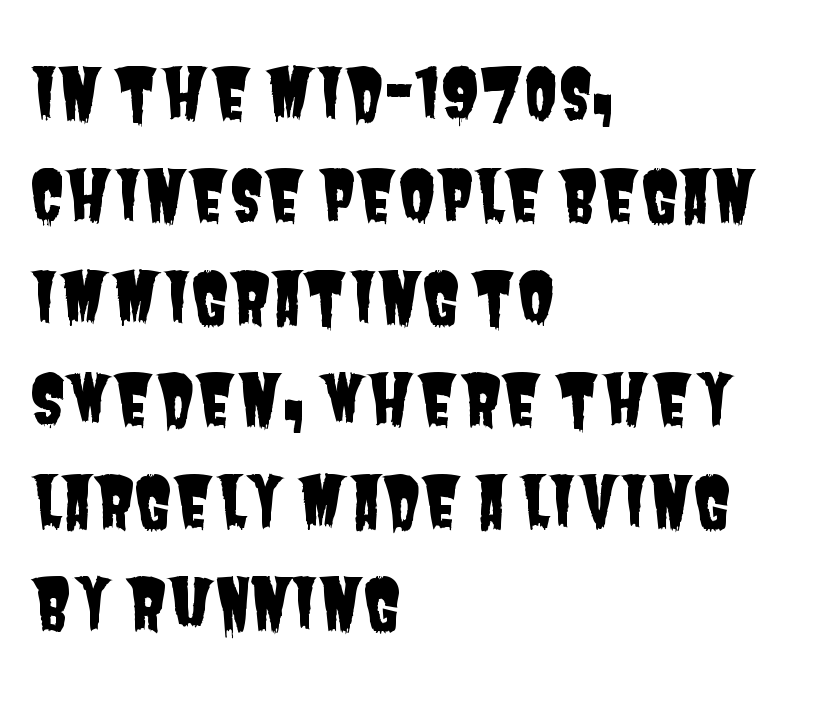
The image shows 68 px condensed sans-serif type; set left-aligned, normal line spacing (1.5x), normal letter spacing, not underlined; low stroke contrast and a large x-height.
